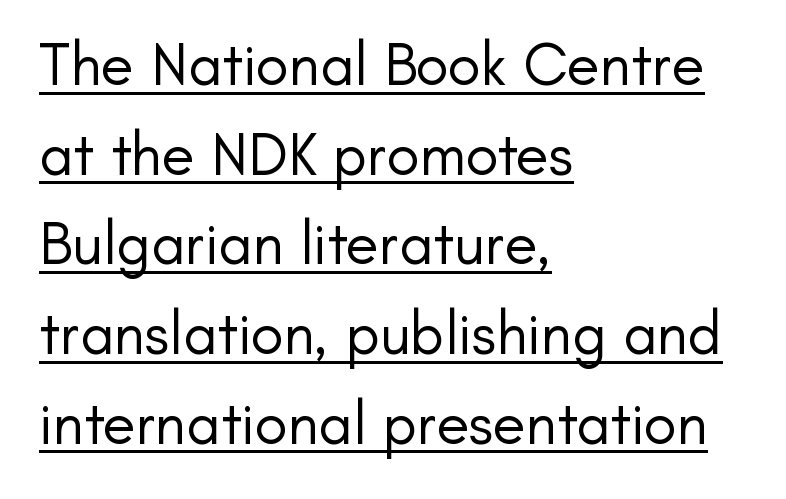
Nope, no serifs anywhere on these letters. Summary of vertical rhythm: regular, with standard interline spacing. Each stroke keeps to a modest, everyday thickness or less. Note the varied advance widths — an 'i' is clearly narrower than an 'm'. Typeset ragged right — the left edge is the straight one. Is there an underline? Yes — a line sits under the letters.
